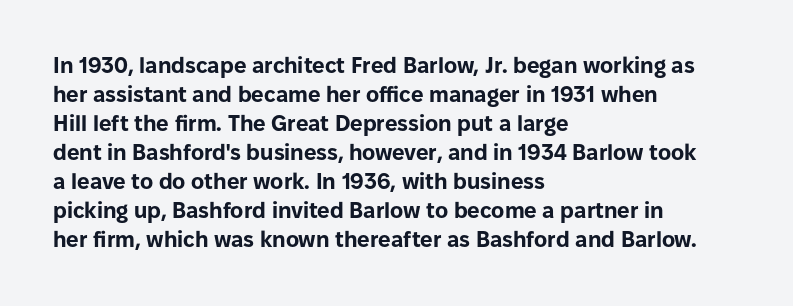
I'd describe the lettering as bold — thick and assertive. Line starts are locked; line ends wander. Nope, not italic — everything's standing straight. Only glyphs here, with clear space below each row.
